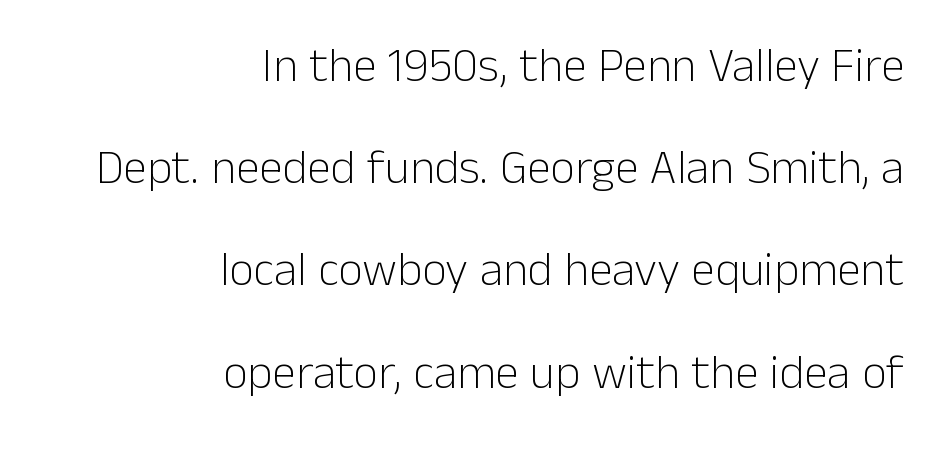
Q: Is the text bold? A: No.
Q: Is the text italic (slanted)? A: No, it is upright.
Q: Is the typeface a serif or a sans-serif typeface? A: Sans-serif.
Q: Is the text underlined? A: No.
Q: How is the paragraph aligned? A: Right-aligned.
Q: Is the spacing between letters normal or unusually wide? A: Normal.
Q: Is the spacing between lines tight, normal or loose? A: Loose.
Q: Width (condensed, normal, or wide)? A: Normal.
Q: Stroke contrast? A: Low.
Q: x-height? A: Medium.
Q: Monospaced? A: No.
